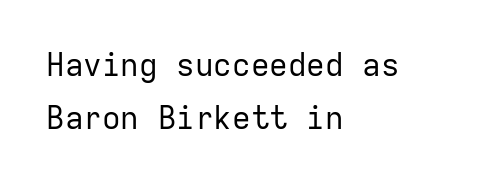
{"serif": "no", "italic": "no", "bold": "no", "weight": "regular", "width": "normal", "stroke_contrast": "low", "x_height": "medium", "monospaced": "yes", "underline": "no", "align": "left", "line_spacing": "normal", "line_spacing_ratio": 1.7, "letter_spacing": "normal", "letter_spacing_em": 0.0, "glyph_px": 31}
